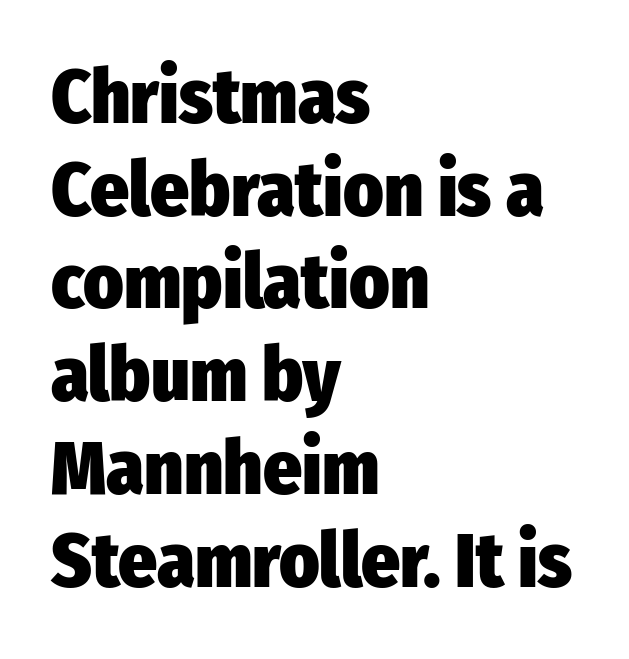
{"serif": "no", "italic": "no", "bold": "yes", "weight": "heavy", "width": "condensed", "stroke_contrast": "low", "x_height": "medium", "monospaced": "no", "underline": "no", "align": "left", "line_spacing_ratio": 1.22, "letter_spacing": "normal", "letter_spacing_em": 0.0, "glyph_px": 76}
